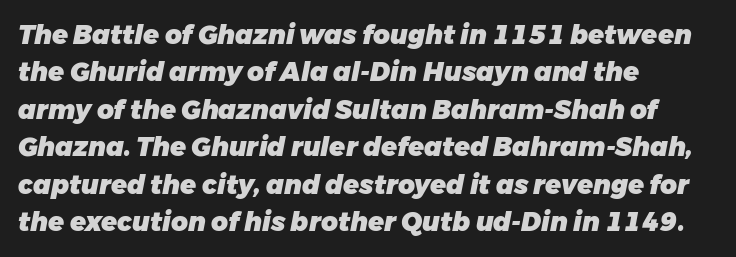
Q: Is the text bold? A: Yes.
Q: Is the text italic (slanted)? A: Yes, it leans right by about 11 degrees.
Q: Is the text underlined? A: No.
Q: How is the paragraph aligned? A: Left-aligned.
Q: Is the spacing between letters normal or unusually wide? A: Normal.
Q: Is the spacing between lines tight, normal or loose? A: Normal.
